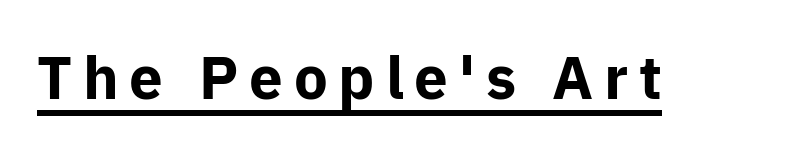
{"serif": "no", "italic": "no", "bold": "yes", "weight": "bold", "width": "normal", "stroke_contrast": "low", "x_height": "medium", "monospaced": "no", "underline": "yes", "glyph_px": 60}
